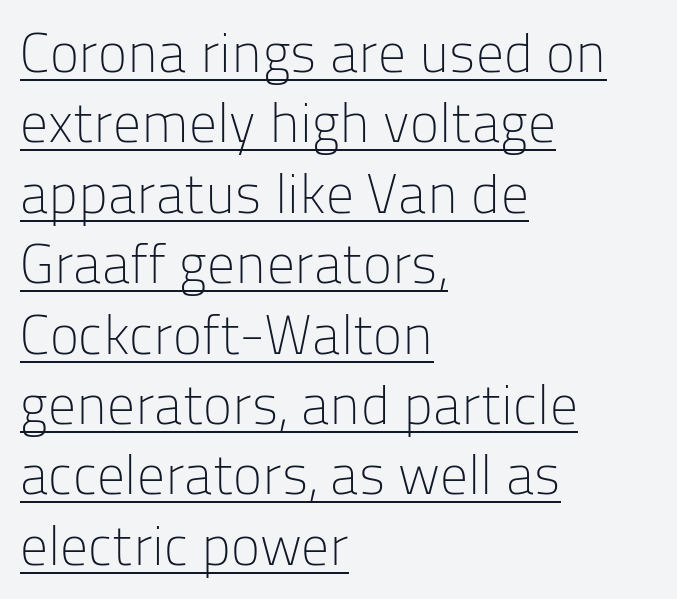
Nobody touched the tracking dial on this one. You could not count columns in this text — the font is proportionally spaced. Line starts are locked; line ends wander. Check where the strokes stop: nothing finishes them off — pure sans. This is underlined copy, the kind a proofreader might mark for attention.
